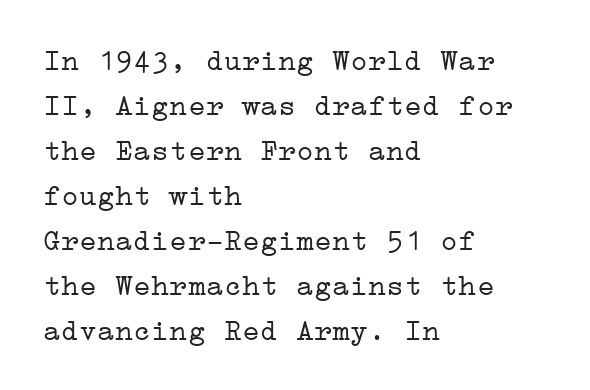
{"serif": "yes", "italic": "no", "bold": "no", "weight": "light", "width": "wide", "stroke_contrast": "low", "x_height": "medium", "underline": "no", "align": "left", "line_spacing": "normal", "line_spacing_ratio": 1.5, "letter_spacing": "normal", "letter_spacing_em": 0.0, "glyph_px": 30}
